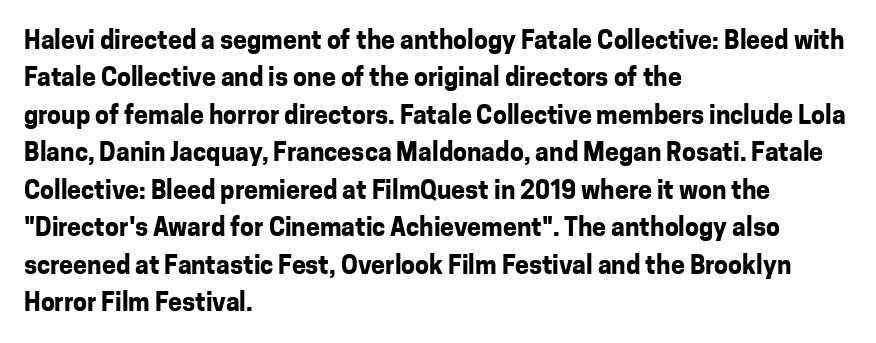
Baseline-to-baseline distance is the conventional proportion of letter height. The typesetter chose a ragged-right arrangement here. The zone under the glyphs is completely vacant. Typesetter's note: full bold, strokes at maximum text heaviness. In terms of posture, this sample is upright. The horizontal fit of the characters is conventional and even.
